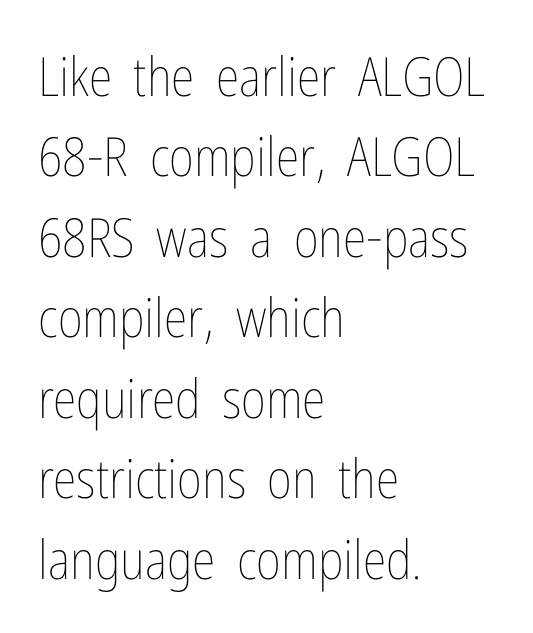
The image shows 54 px thin, condensed type, upright; set left-aligned, normal line spacing (1.49x), normal letter spacing, not underlined; low stroke contrast and a medium x-height.
